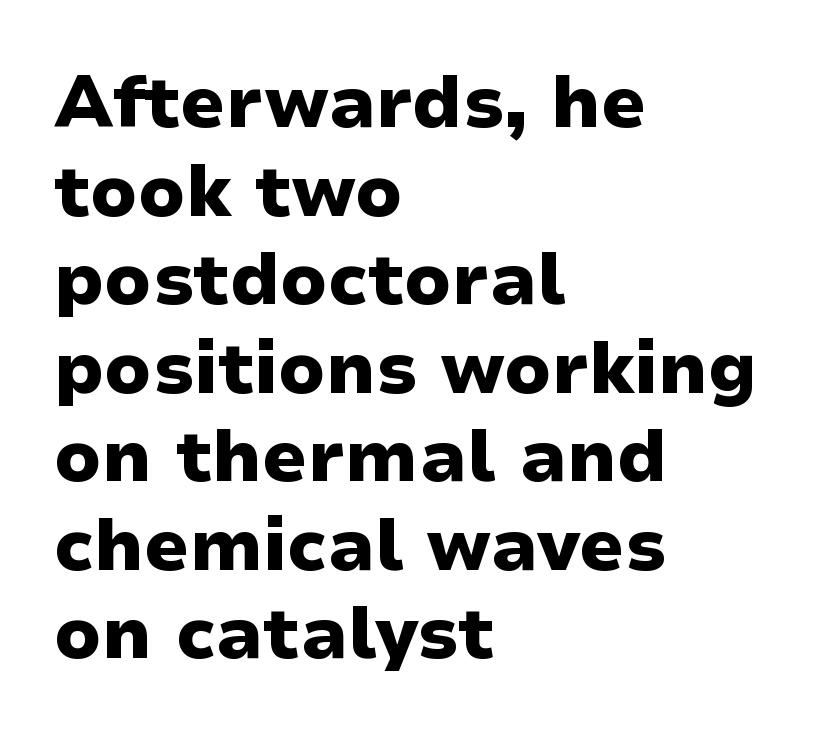
Q: Is the text bold? A: Yes.
Q: Is the text italic (slanted)? A: No, it is upright.
Q: Is the typeface a serif or a sans-serif typeface? A: Sans-serif.
Q: Is the text underlined? A: No.
Q: How is the paragraph aligned? A: Left-aligned.
Q: Is the spacing between letters normal or unusually wide? A: Normal.
Q: Width (condensed, normal, or wide)? A: Wide.
Q: Stroke contrast? A: Low.
Q: x-height? A: Medium.
Q: Monospaced? A: No.
